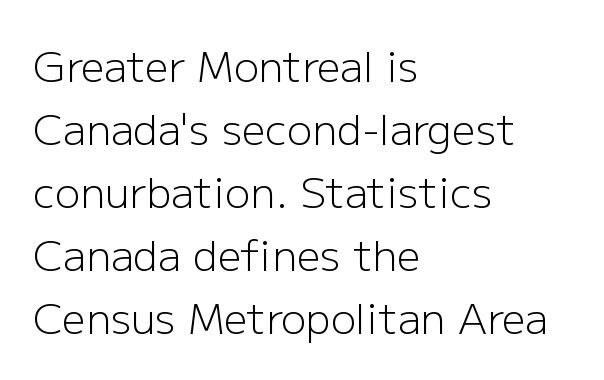
Q: Is the text bold? A: No.
Q: Is the text italic (slanted)? A: No, it is upright.
Q: Is the typeface a serif or a sans-serif typeface? A: Sans-serif.
Q: Is the text underlined? A: No.
Q: How is the paragraph aligned? A: Left-aligned.
Q: Is the spacing between letters normal or unusually wide? A: Normal.
Q: Is the spacing between lines tight, normal or loose? A: Normal.
Q: Width (condensed, normal, or wide)? A: Normal.
Q: Stroke contrast? A: Low.
Q: x-height? A: Medium.
Q: Monospaced? A: No.
